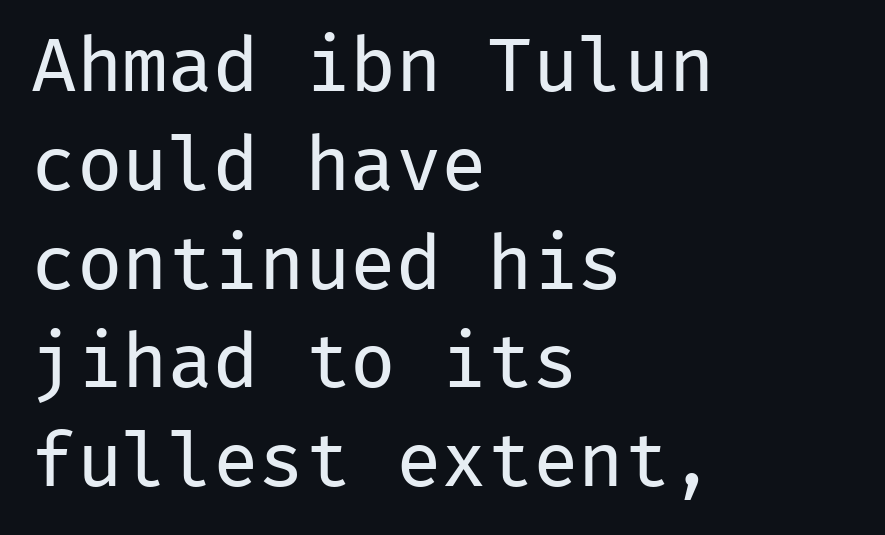
{"serif": "no", "italic": "no", "bold": "no", "weight": "regular", "width": "normal", "stroke_contrast": "low", "x_height": "medium", "monospaced": "yes", "underline": "no", "align": "left", "line_spacing": "normal", "line_spacing_ratio": 1.3, "letter_spacing": "normal", "letter_spacing_em": 0.0, "glyph_px": 76}
